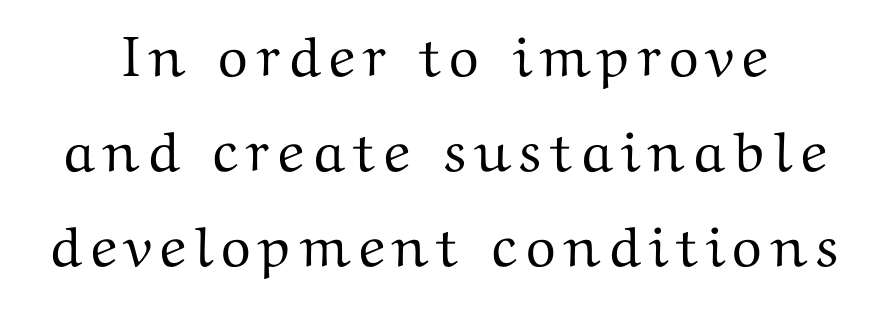
The rendering shows small feet on the letterforms — a serif design. Descenders hang freely into open space. Interline gaps are of average width in this sample. Proportional: the letters do not fall into vertical columns. Style check: upright.
